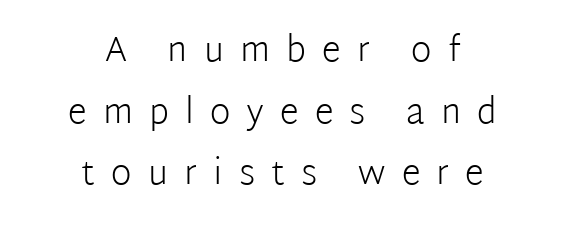
Q: Is the text bold? A: No.
Q: Is the text italic (slanted)? A: No, it is upright.
Q: Is the typeface a serif or a sans-serif typeface? A: Sans-serif.
Q: Is the text underlined? A: No.
Q: How is the paragraph aligned? A: Centered.
Q: Is the spacing between letters normal or unusually wide? A: Unusually wide.
Q: Width (condensed, normal, or wide)? A: Normal.
Q: Stroke contrast? A: Low.
Q: x-height? A: Medium.
Q: Monospaced? A: No.
